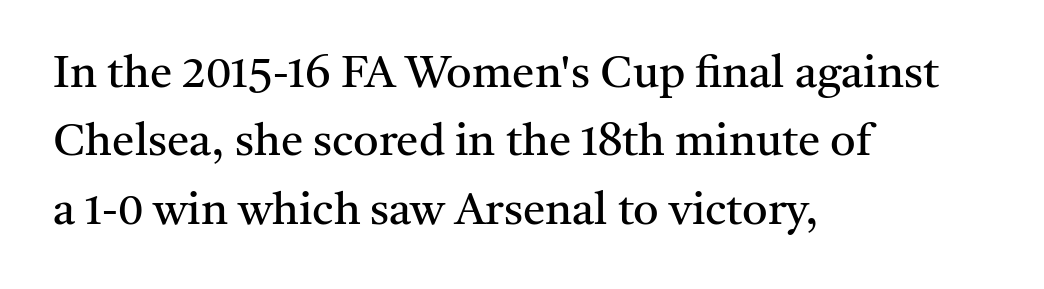
Q: Is the text bold? A: No.
Q: Is the text italic (slanted)? A: No, it is upright.
Q: Is the typeface a serif or a sans-serif typeface? A: Serif.
Q: Is the text underlined? A: No.
Q: How is the paragraph aligned? A: Left-aligned.
Q: Is the spacing between letters normal or unusually wide? A: Normal.
Q: Is the spacing between lines tight, normal or loose? A: Normal.
Q: Width (condensed, normal, or wide)? A: Normal.
Q: Stroke contrast? A: Medium.
Q: x-height? A: Medium.
Q: Monospaced? A: No.
